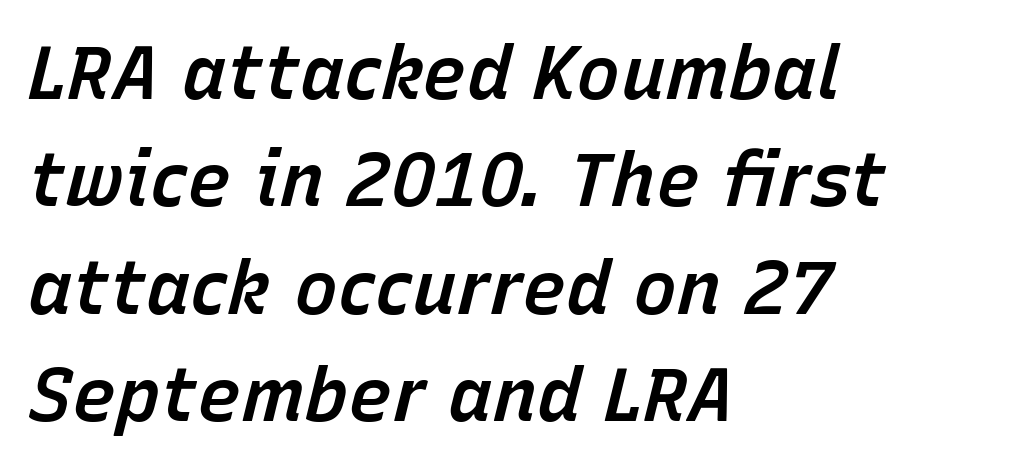
The image shows 74 px semibold type, italic (leaning right); set left-aligned, normal line spacing (1.45x), normal letter spacing, not underlined; low stroke contrast and a medium x-height.
